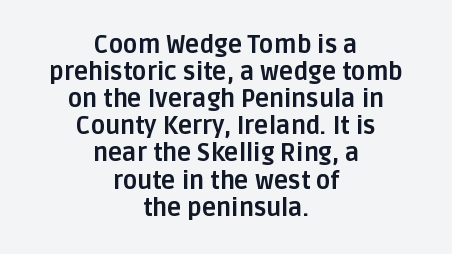
The vertical gap from one line to the next is small. The letters are bold, with thick, heavy strokes. Type without underlining. Observe the ordinary spacing: letters are neighbours, not strangers. Rendered with straight, roman letterforms.
